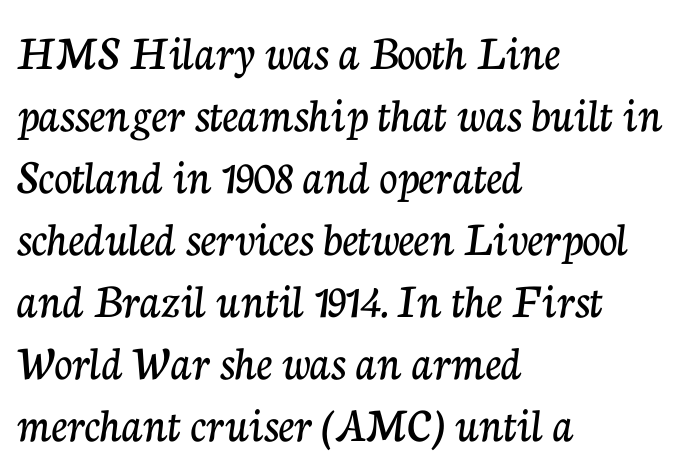
Typeset ragged right — the left edge is the straight one. Font category for this specimen: serif. Nobody touched the tracking dial on this one. The specimen omits any rule beneath the text block's lines.
